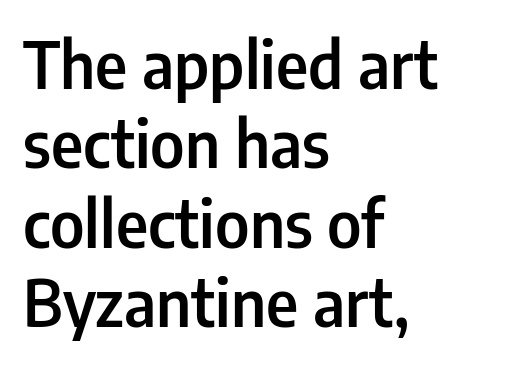
In terms of weight, the rendering is demibold, just under bold. Is the block centered? No — it sits flush against the left margin. Caption: standard tracking, unaltered. Vertical strokes here are truly vertical. The string is rendered with underlining switched off.
